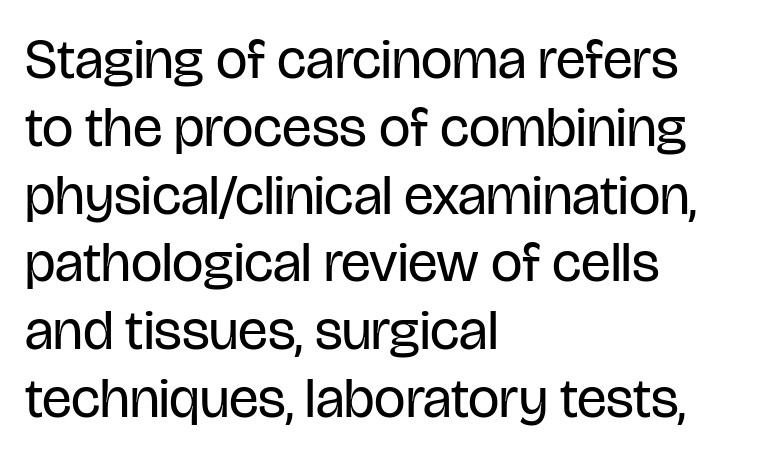
No italicization has been applied; the sample stays upright. Descender tails drop into unmarked territory. Horizontally, the lines are justified to the leading edge only. The rendering shows plain stroke endings on the letterforms — a sans-serif design.
